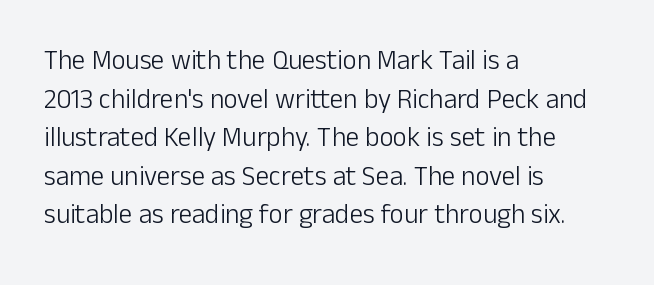
Stroke thickness stays within the range of a standard reading face or lighter. Notice how descenders clear the ascenders below comfortably — that's standard leading. There is no visible air inserted between adjacent glyphs. Casual observation: everything's shoved over to the left. The specimen omits any rule beneath the text block's lines. The letters stand straight up with perfectly vertical stems.
